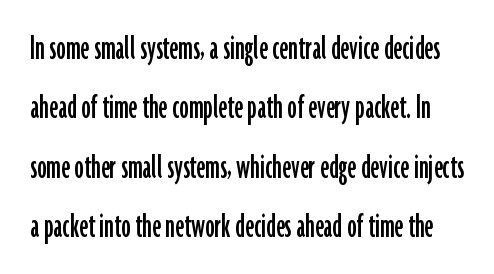
{"serif": "no", "italic": "no", "width": "condensed", "stroke_contrast": "low", "x_height": "medium", "monospaced": "no", "underline": "no", "line_spacing": "normal", "line_spacing_ratio": 1.56, "letter_spacing": "normal", "letter_spacing_em": 0.0, "glyph_px": 38}
